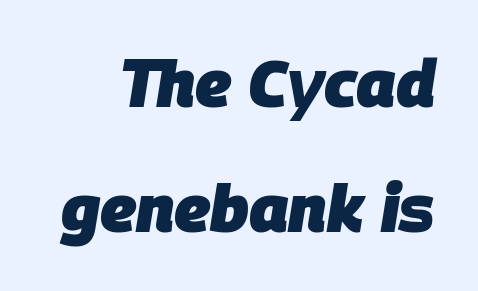
Q: Is the text bold? A: Yes.
Q: Is the text italic (slanted)? A: Yes, it leans right by about 9 degrees.
Q: Is the text underlined? A: No.
Q: Is the spacing between letters normal or unusually wide? A: Normal.
Q: Is the spacing between lines tight, normal or loose? A: Loose.
Q: Width (condensed, normal, or wide)? A: Normal.
Q: Stroke contrast? A: Low.
Q: x-height? A: Large.
Q: Monospaced? A: No.
